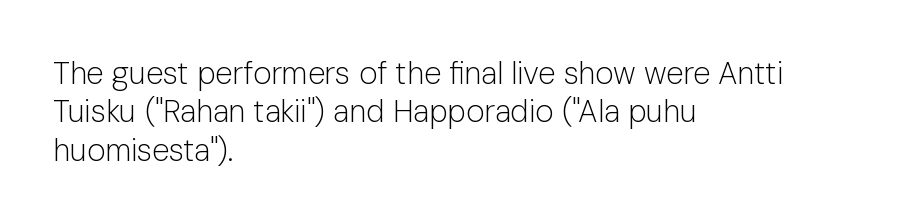
The image shows 31 px light sans-serif type, upright; set left-aligned, line spacing 1.24x, normal letter spacing, not underlined; low stroke contrast and a medium x-height.
